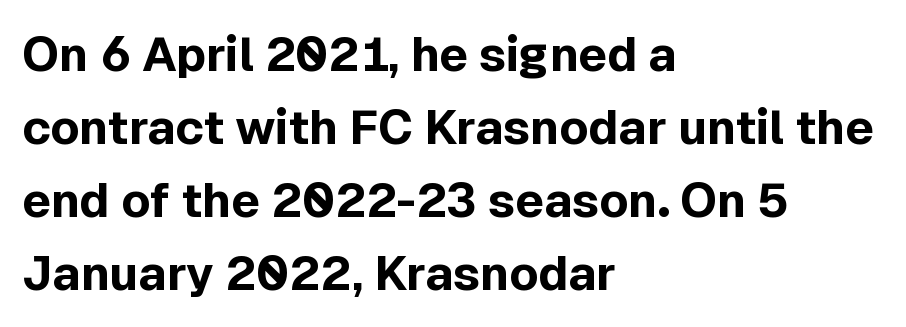
{"serif": "no", "italic": "no", "bold": "yes", "weight": "bold", "width": "normal", "x_height": "medium", "monospaced": "no", "underline": "no", "align": "left", "line_spacing": "normal", "line_spacing_ratio": 1.52, "letter_spacing": "normal", "letter_spacing_em": 0.0, "glyph_px": 48}
